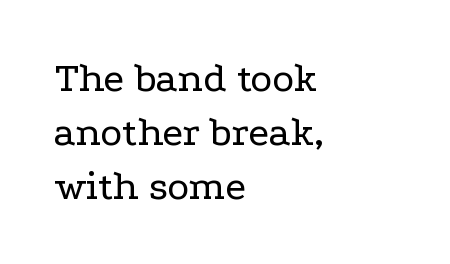
{"serif": "yes", "italic": "no", "bold": "no", "weight": "regular", "width": "wide", "stroke_contrast": "low", "x_height": "medium", "monospaced": "no", "underline": "no", "align": "left", "line_spacing": "normal", "line_spacing_ratio": 1.28, "letter_spacing": "normal", "letter_spacing_em": 0.0, "glyph_px": 42}
